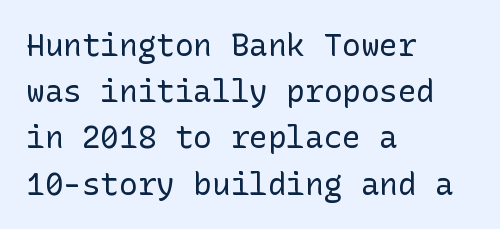
Q: Is the text bold? A: No.
Q: Is the text italic (slanted)? A: No, it is upright.
Q: Is the typeface a serif or a sans-serif typeface? A: Sans-serif.
Q: Is the text underlined? A: No.
Q: How is the paragraph aligned? A: Left-aligned.
Q: Is the spacing between letters normal or unusually wide? A: Normal.
Q: Is the spacing between lines tight, normal or loose? A: Normal.
Q: Width (condensed, normal, or wide)? A: Normal.
Q: Stroke contrast? A: Low.
Q: x-height? A: Medium.
